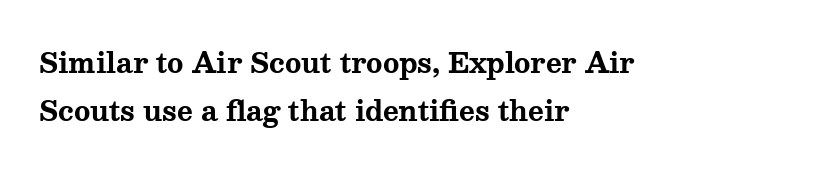
Q: Is the text bold? A: Yes.
Q: Is the text italic (slanted)? A: No, it is upright.
Q: Is the text underlined? A: No.
Q: How is the paragraph aligned? A: Left-aligned.
Q: Is the spacing between letters normal or unusually wide? A: Normal.
